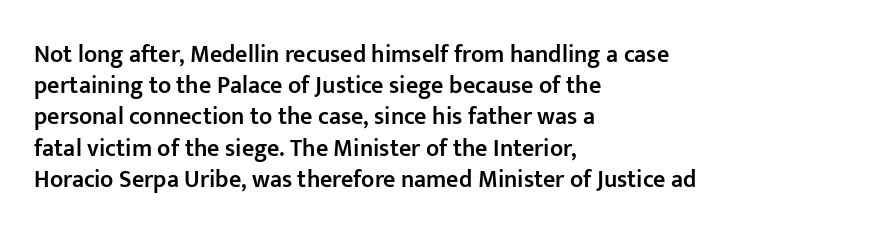
Q: Is the text bold? A: Semi-bold.
Q: Is the text italic (slanted)? A: No, it is upright.
Q: Is the text underlined? A: No.
Q: How is the paragraph aligned? A: Left-aligned.
Q: Is the spacing between letters normal or unusually wide? A: Normal.
Q: Is the spacing between lines tight, normal or loose? A: Normal.
